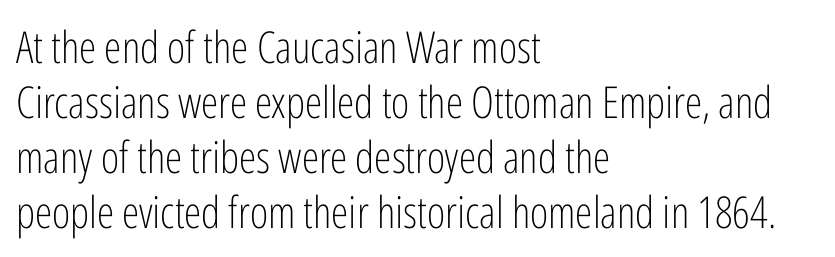
Caption: face not bold, strokes unweighted. The face used here is proportionally spaced, like ordinary book or web type. Students, observe: this is what conventionally led text looks like. Type style note: lacks serifs. Each word holds together tightly as a unit, with standard inter-letter gaps.
